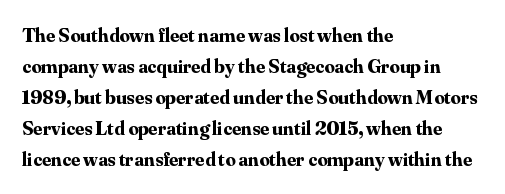
Q: Is the text bold? A: Yes.
Q: Is the text italic (slanted)? A: No, it is upright.
Q: Is the text underlined? A: No.
Q: How is the paragraph aligned? A: Left-aligned.
Q: Is the spacing between letters normal or unusually wide? A: Normal.
Q: Is the spacing between lines tight, normal or loose? A: Normal.
